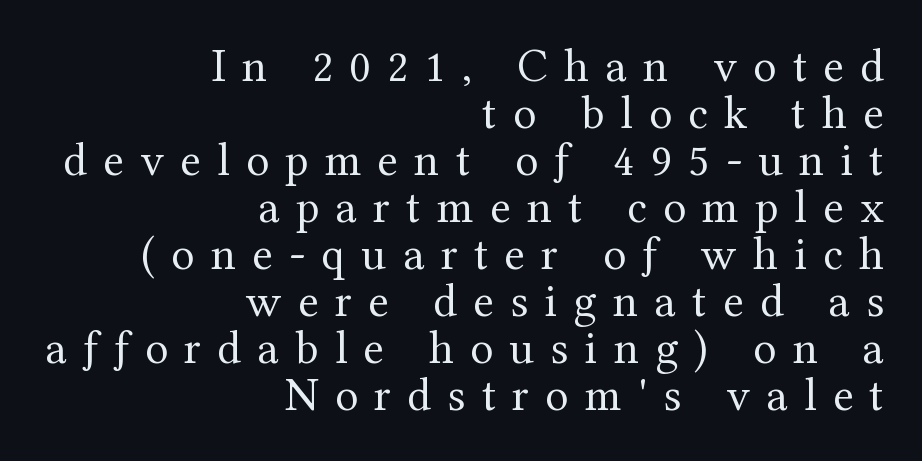
The image shows 48 px regular-weight serif type, upright; set right-aligned, tight line spacing (0.98x), unusually wide letter spacing (+0.34 em), not underlined; medium stroke contrast and a medium x-height.
